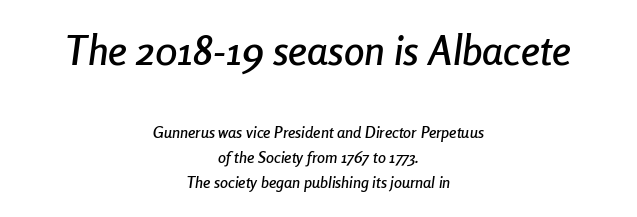
Q: Is the text italic (slanted)? A: Yes, it leans right by about 8 degrees.
Q: Is the text underlined? A: No.
Q: How is the paragraph aligned? A: Centered.
Q: Is the spacing between letters normal or unusually wide? A: Normal.
Q: Is the spacing between lines tight, normal or loose? A: Normal.
Q: Which block of text is set in a larger size, the first (top) or the second (bottom)? A: The first (top) one.
Q: Width (condensed, normal, or wide)? A: Condensed.
Q: Stroke contrast? A: Low.
Q: x-height? A: Medium.
Q: Monospaced? A: No.
